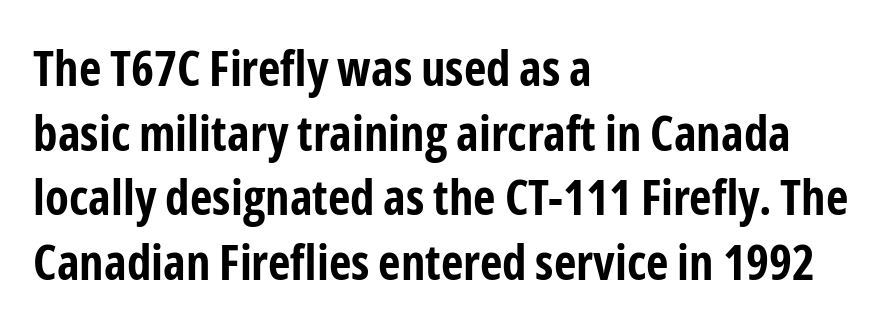
The image shows 49 px bold, condensed sans-serif type, upright; set left-aligned, normal line spacing (1.32x), normal letter spacing, not underlined; low stroke contrast and a medium x-height.
